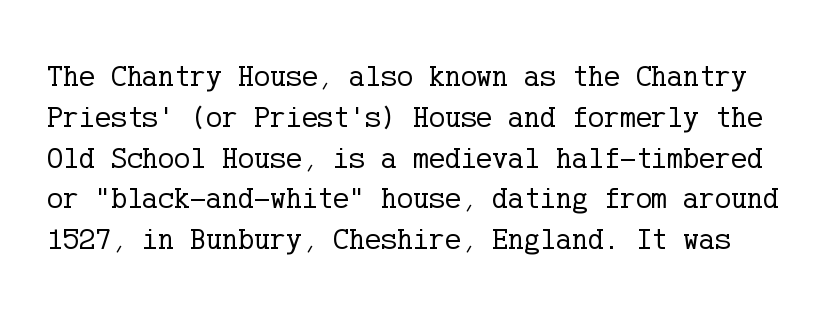
Q: Is the text bold? A: No.
Q: Is the text italic (slanted)? A: No, it is upright.
Q: Is the typeface a serif or a sans-serif typeface? A: Serif.
Q: Is the text underlined? A: No.
Q: Is the spacing between letters normal or unusually wide? A: Normal.
Q: Is the spacing between lines tight, normal or loose? A: Normal.
Q: Width (condensed, normal, or wide)? A: Normal.
Q: Stroke contrast? A: Low.
Q: x-height? A: Medium.
